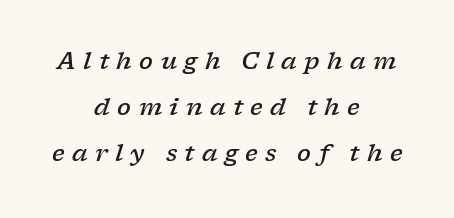
The lines are quadded center. How would I describe the line gaps? Wide and relaxed. The font's italic variant was chosen for this text. This is moderately heavy type, rendered in semibold.
